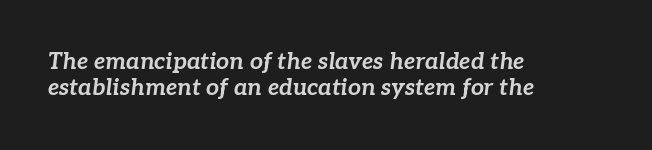
{"italic": "yes", "lean": "right", "slant_degrees": 7, "bold": "yes", "underline": "no", "align": "left", "line_spacing": "tight", "line_spacing_ratio": 1.12, "letter_spacing": "normal", "letter_spacing_em": 0.0, "glyph_px": 23}
